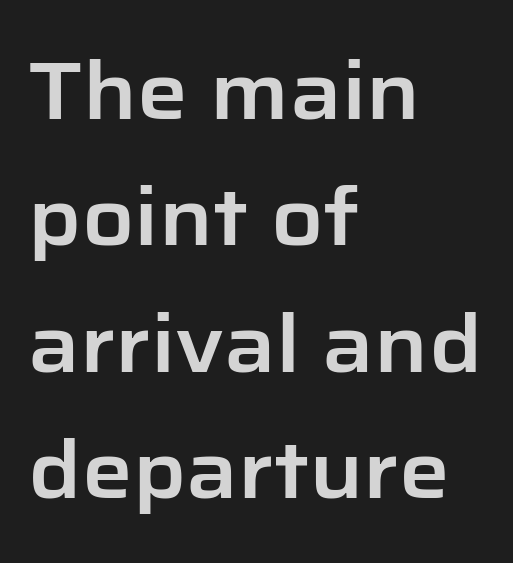
{"serif": "no", "italic": "no", "width": "normal", "stroke_contrast": "low", "x_height": "medium", "monospaced": "no", "underline": "no", "align": "left", "line_spacing": "normal", "line_spacing_ratio": 1.58, "letter_spacing": "normal", "letter_spacing_em": 0.0, "glyph_px": 80}
